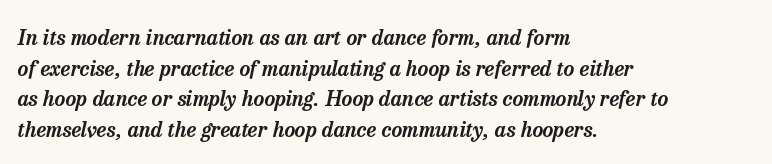
{"italic": "yes", "lean": "right", "slant_degrees": 13, "underline": "no", "align": "left", "line_spacing": "normal", "line_spacing_ratio": 1.46, "letter_spacing": "normal", "letter_spacing_em": 0.0, "glyph_px": 21}
